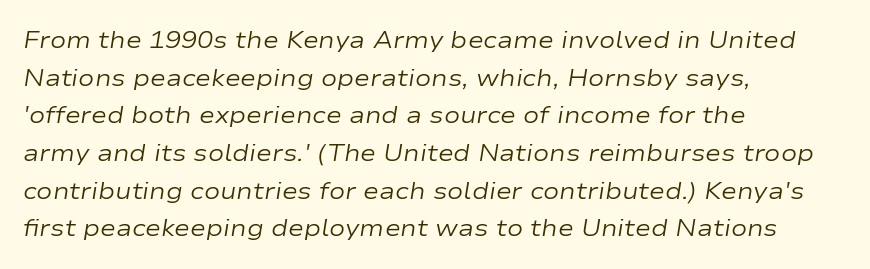
Q: Is the text bold? A: No.
Q: Is the text italic (slanted)? A: Yes, it leans right by about 9 degrees.
Q: Is the text underlined? A: No.
Q: How is the paragraph aligned? A: Left-aligned.
Q: Is the spacing between letters normal or unusually wide? A: Normal.
Q: Is the spacing between lines tight, normal or loose? A: Normal.
